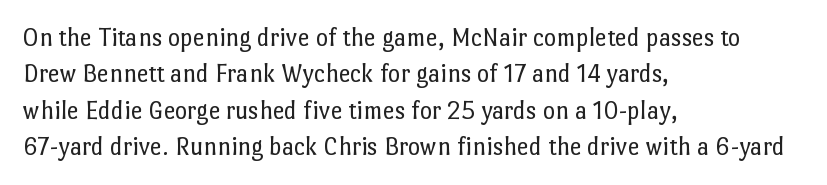
The image shows 26 px text type, upright; set left-aligned, normal line spacing (1.4x), normal letter spacing, not underlined.
